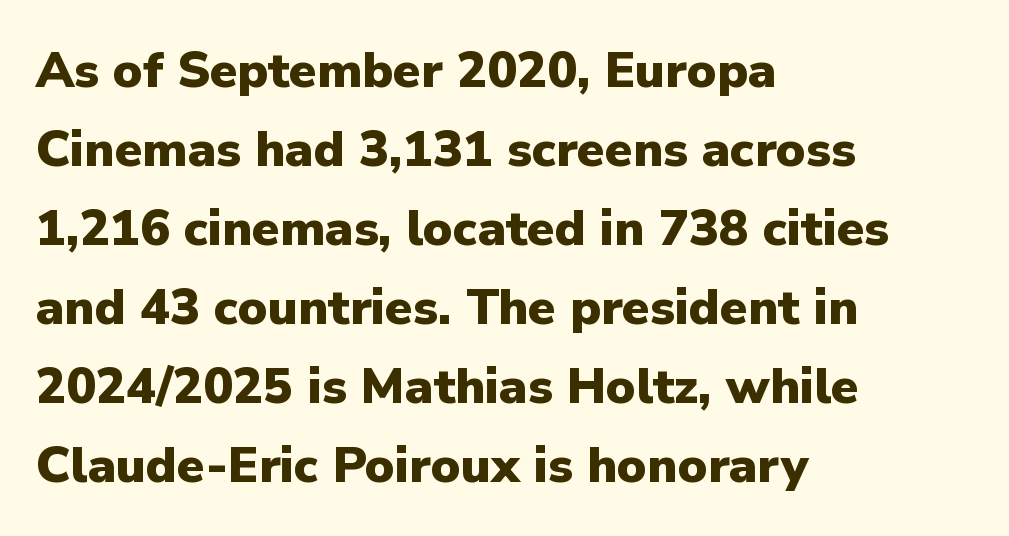
Underlining? Definitely not there. Default kerning and tracking; the words read as compact shapes. The characters look thick and weighty, a clear bold. You can tell from the bare stems that sans-serif type was used.
